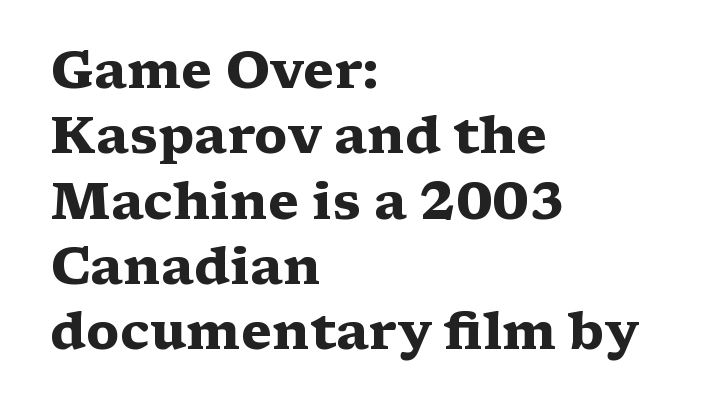
The image shows 51 px heavy, wide serif type, upright; set left-aligned, normal line spacing (1.28x), normal letter spacing, not underlined; medium stroke contrast and a medium x-height.
